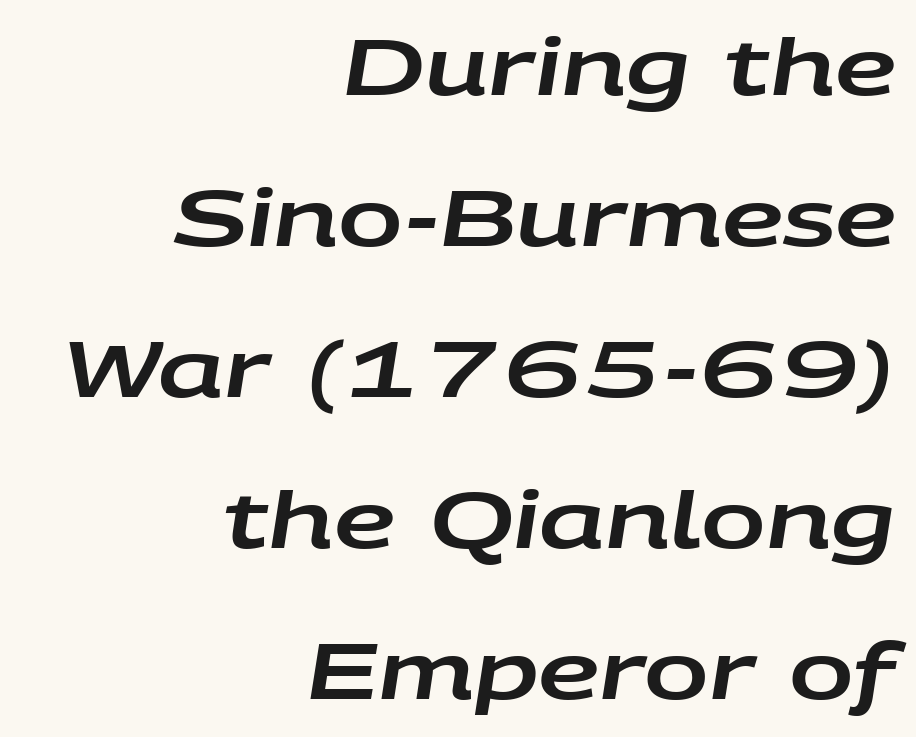
Q: Is the text italic (slanted)? A: Yes, it leans right by about 9 degrees.
Q: Is the text underlined? A: No.
Q: How is the paragraph aligned? A: Right-aligned.
Q: Is the spacing between letters normal or unusually wide? A: Normal.
Q: Is the spacing between lines tight, normal or loose? A: Loose.
Q: Width (condensed, normal, or wide)? A: Wide.
Q: Stroke contrast? A: Low.
Q: x-height? A: Large.
Q: Monospaced? A: No.
